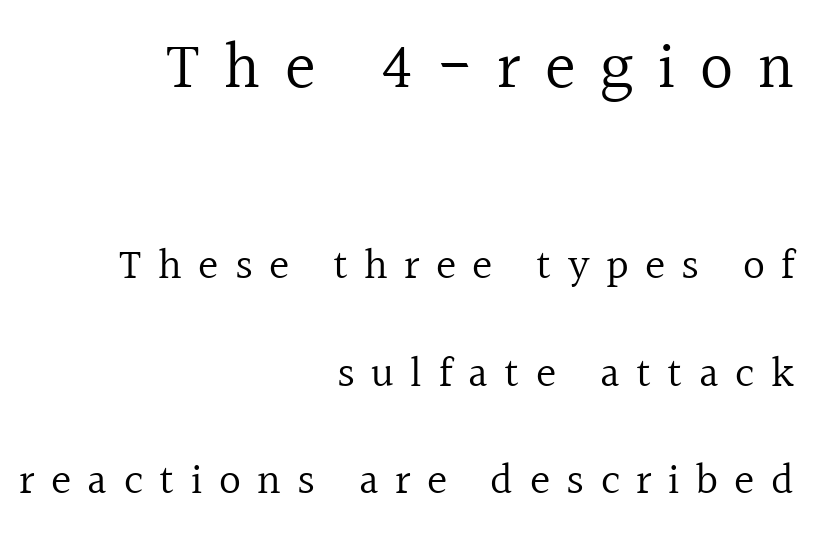
Q: Is the text bold? A: No.
Q: Is the text italic (slanted)? A: No, it is upright.
Q: Is the typeface a serif or a sans-serif typeface? A: Serif.
Q: Is the text underlined? A: No.
Q: How is the paragraph aligned? A: Right-aligned.
Q: Is the spacing between letters normal or unusually wide? A: Unusually wide.
Q: Is the spacing between lines tight, normal or loose? A: Loose.
Q: Which block of text is set in a larger size, the first (top) or the second (bottom)? A: The first (top) one.
Q: Width (condensed, normal, or wide)? A: Normal.
Q: x-height? A: Medium.
Q: Monospaced? A: No.
